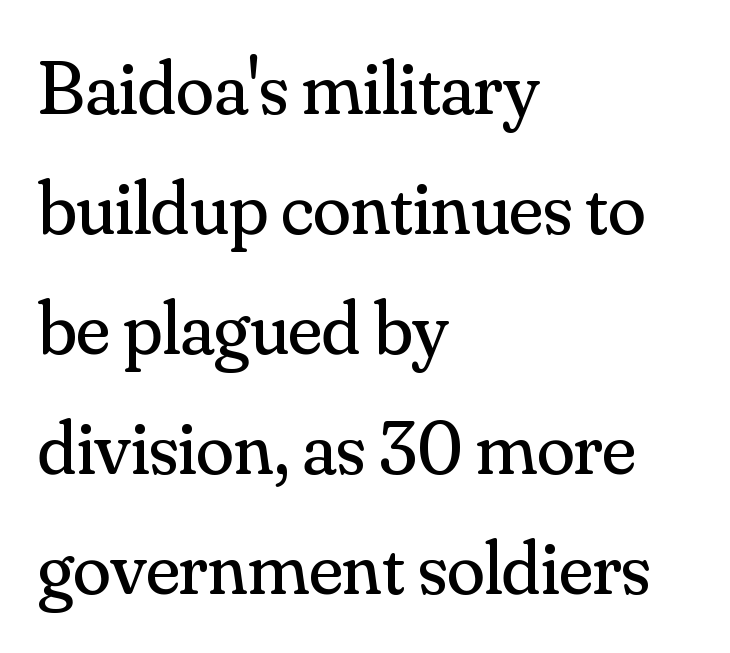
Varying glyph widths throughout — classic text-font behaviour. A serif font was chosen for this passage. Nothing heavy about these letters — not bold at all. Quick note: interline space is typical. Line beginnings align vertically; line endings do not. The space directly below the letters is spotless.
